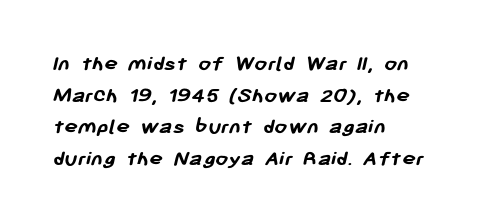
{"bold": "yes", "underline": "no", "align": "left", "line_spacing": "normal", "line_spacing_ratio": 1.38, "letter_spacing": "normal", "letter_spacing_em": 0.0, "glyph_px": 23}
